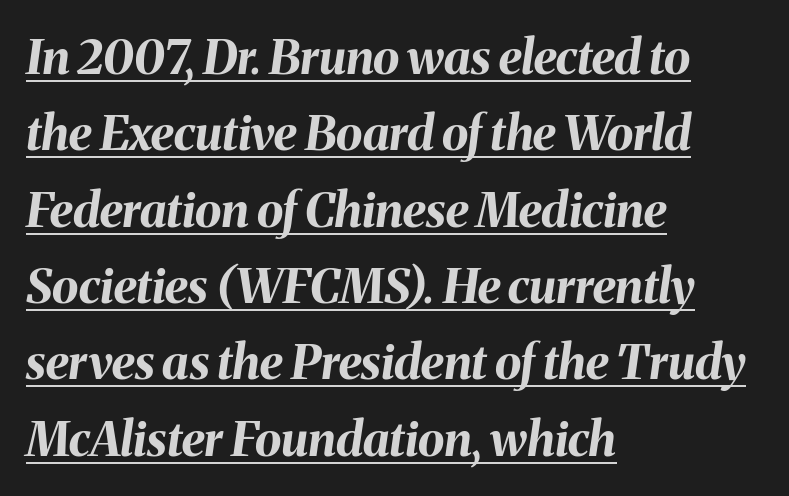
Q: Is the text bold? A: Yes.
Q: Is the text italic (slanted)? A: Yes, it leans right by about 8 degrees.
Q: Is the text underlined? A: Yes.
Q: How is the paragraph aligned? A: Left-aligned.
Q: Is the spacing between letters normal or unusually wide? A: Normal.
Q: Is the spacing between lines tight, normal or loose? A: Normal.
Q: Width (condensed, normal, or wide)? A: Normal.
Q: Stroke contrast? A: Medium.
Q: x-height? A: Medium.
Q: Monospaced? A: No.
